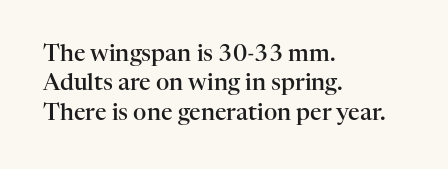
The image shows 23 px text type, upright; set left-aligned, normal line spacing (1.28x), normal letter spacing, not underlined.
